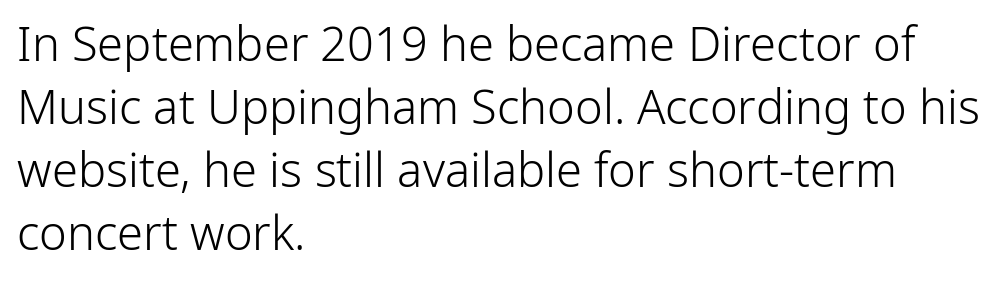
{"serif": "no", "italic": "no", "bold": "no", "weight": "light", "width": "normal", "stroke_contrast": "low", "x_height": "medium", "monospaced": "no", "underline": "no", "align": "left", "line_spacing": "normal", "line_spacing_ratio": 1.34, "letter_spacing": "normal", "letter_spacing_em": 0.0, "glyph_px": 47}
